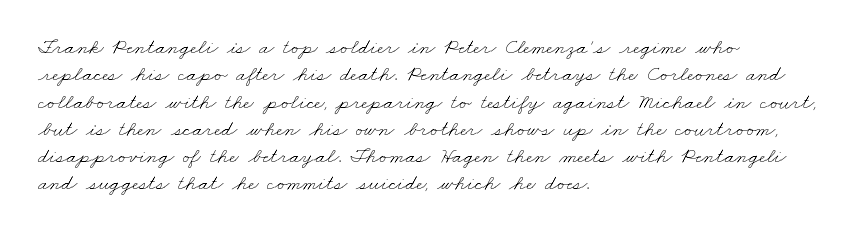
The image shows 22 px text type; set left-aligned, line spacing 1.24x, normal letter spacing, not underlined.
